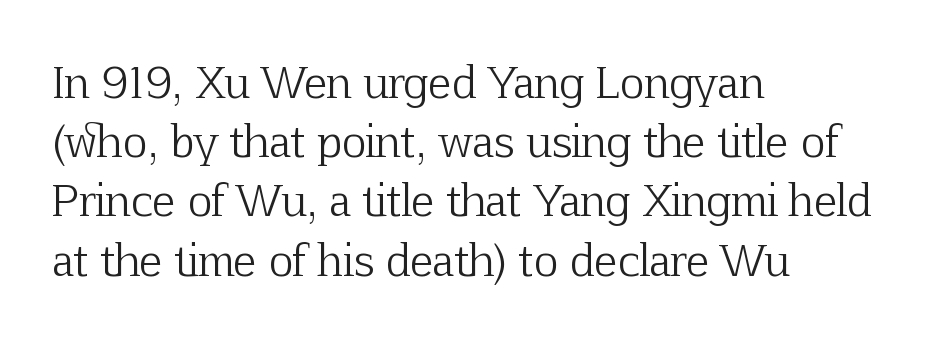
Q: Is the text bold? A: No.
Q: Is the text italic (slanted)? A: No, it is upright.
Q: Is the typeface a serif or a sans-serif typeface? A: Serif.
Q: Is the text underlined? A: No.
Q: How is the paragraph aligned? A: Left-aligned.
Q: Is the spacing between letters normal or unusually wide? A: Normal.
Q: Is the spacing between lines tight, normal or loose? A: Normal.
Q: Width (condensed, normal, or wide)? A: Normal.
Q: Stroke contrast? A: Low.
Q: x-height? A: Medium.
Q: Monospaced? A: No.
